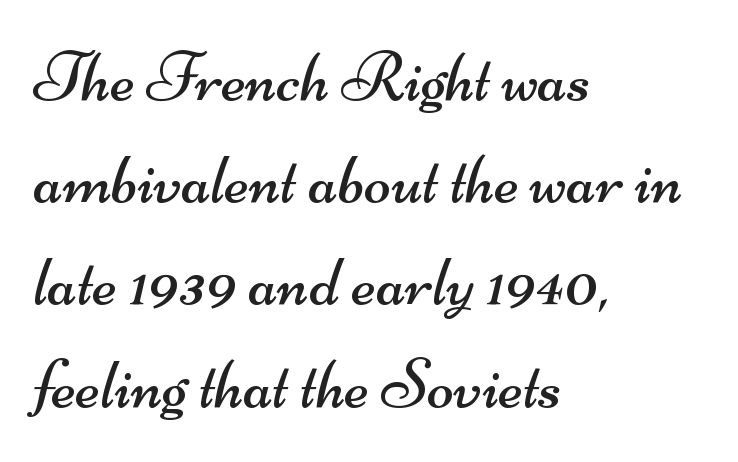
The image shows 71 px regular-weight, wide sans-serif type; set left-aligned, normal line spacing (1.44x), normal letter spacing, not underlined; medium stroke contrast and a small x-height.
